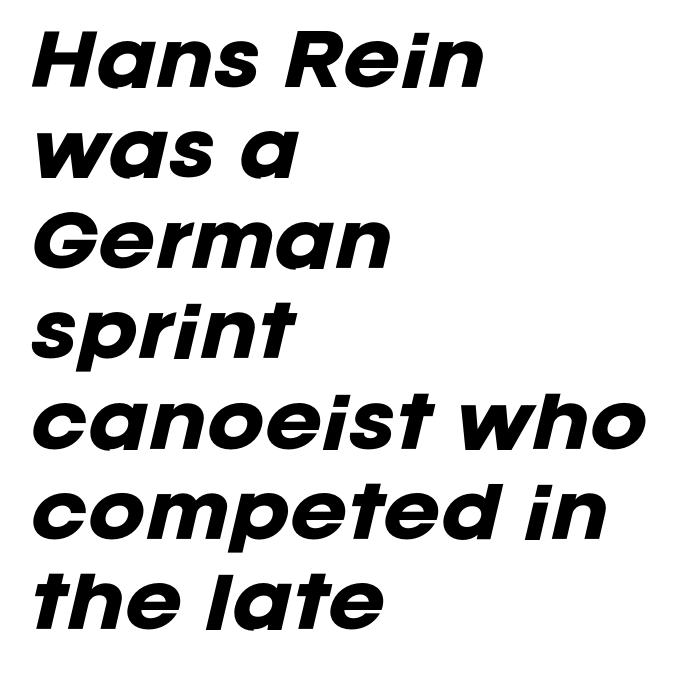
Q: Is the text bold? A: Yes.
Q: Is the text italic (slanted)? A: Yes, it leans right by about 12 degrees.
Q: Is the text underlined? A: No.
Q: How is the paragraph aligned? A: Left-aligned.
Q: Is the spacing between letters normal or unusually wide? A: Normal.
Q: Is the spacing between lines tight, normal or loose? A: Normal.
Q: Width (condensed, normal, or wide)? A: Normal.
Q: Stroke contrast? A: Low.
Q: x-height? A: Large.
Q: Monospaced? A: No.
